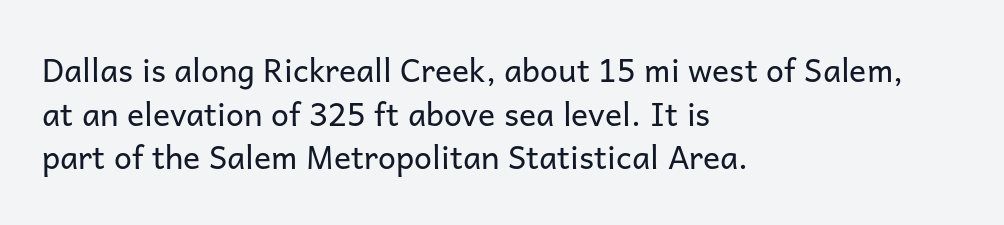
Q: Is the text bold? A: No.
Q: Is the text italic (slanted)? A: No, it is upright.
Q: Is the typeface a serif or a sans-serif typeface? A: Sans-serif.
Q: Is the text underlined? A: No.
Q: How is the paragraph aligned? A: Left-aligned.
Q: Is the spacing between letters normal or unusually wide? A: Normal.
Q: Is the spacing between lines tight, normal or loose? A: Normal.
Q: Width (condensed, normal, or wide)? A: Normal.
Q: Stroke contrast? A: Low.
Q: x-height? A: Medium.
Q: Monospaced? A: No.
